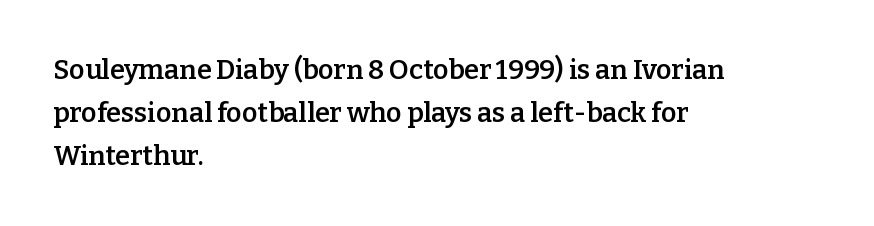
Decoration check: the copy has no underline. A classic flush-left, rag-right setting is used for this passage. Notice how descenders clear the ascenders below comfortably — that's standard leading. Tracking value appears to be zero — textbook default spacing.
